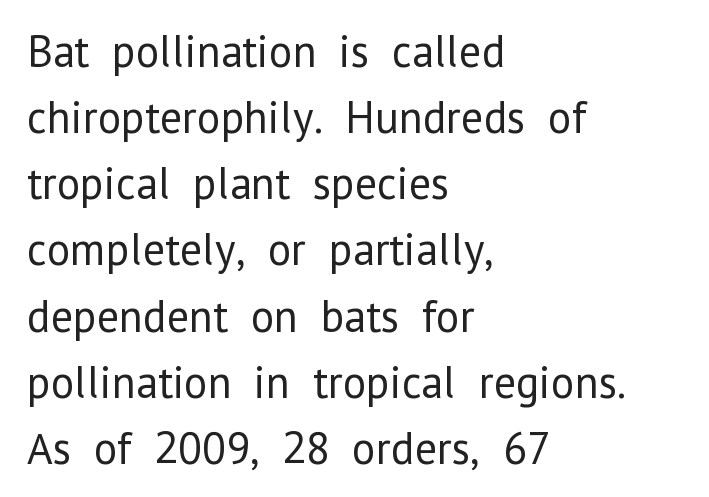
Q: Is the text bold? A: No.
Q: Is the text italic (slanted)? A: No, it is upright.
Q: Is the typeface a serif or a sans-serif typeface? A: Sans-serif.
Q: Is the text underlined? A: No.
Q: How is the paragraph aligned? A: Left-aligned.
Q: Is the spacing between letters normal or unusually wide? A: Normal.
Q: Is the spacing between lines tight, normal or loose? A: Normal.
Q: Width (condensed, normal, or wide)? A: Normal.
Q: Stroke contrast? A: Low.
Q: x-height? A: Medium.
Q: Monospaced? A: No.
